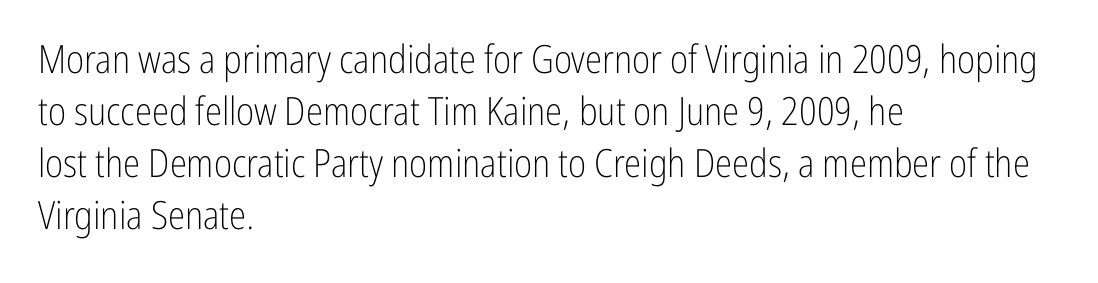
The image shows 39 px light, condensed sans-serif type, upright; set left-aligned, normal line spacing (1.33x), normal letter spacing, not underlined; low stroke contrast and a medium x-height.
